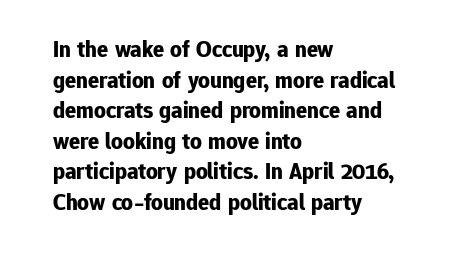
{"italic": "no", "bold": "yes", "underline": "no", "align": "left", "line_spacing": "normal", "line_spacing_ratio": 1.33, "letter_spacing": "normal", "letter_spacing_em": 0.0, "glyph_px": 23}
